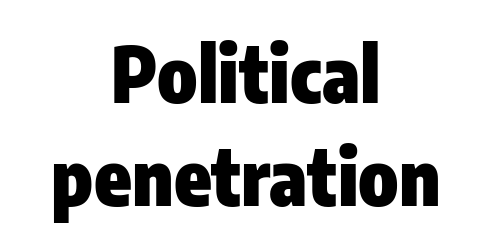
Q: Is the text bold? A: Yes.
Q: Is the text italic (slanted)? A: No, it is upright.
Q: Is the typeface a serif or a sans-serif typeface? A: Sans-serif.
Q: Is the text underlined? A: No.
Q: How is the paragraph aligned? A: Centered.
Q: Is the spacing between letters normal or unusually wide? A: Normal.
Q: Is the spacing between lines tight, normal or loose? A: Normal.
Q: Width (condensed, normal, or wide)? A: Condensed.
Q: Stroke contrast? A: Low.
Q: x-height? A: Medium.
Q: Monospaced? A: No.
